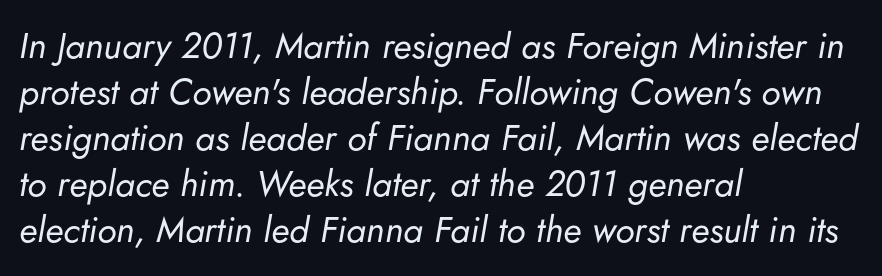
In terms of leading, this rendering sits right in the middle. Line beginnings align vertically; line endings do not. The type is set solid horizontally, with unmodified tracking. Words float on clear page, feet unadorned.
